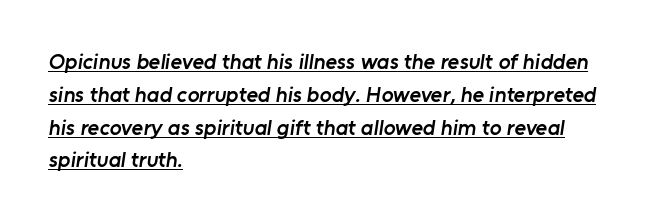
{"bold": "semi", "underline": "yes", "align": "left", "line_spacing": "normal", "line_spacing_ratio": 1.49, "letter_spacing": "normal", "letter_spacing_em": 0.0, "glyph_px": 22}
